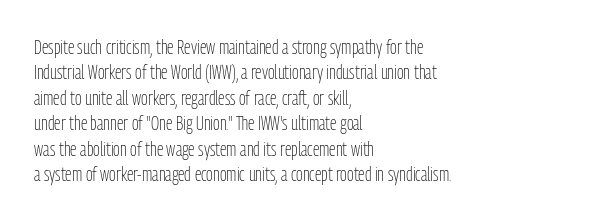
Q: Is the text bold? A: No.
Q: Is the text italic (slanted)? A: No, it is upright.
Q: Is the text underlined? A: No.
Q: How is the paragraph aligned? A: Left-aligned.
Q: Is the spacing between letters normal or unusually wide? A: Normal.
Q: Is the spacing between lines tight, normal or loose? A: Normal.
